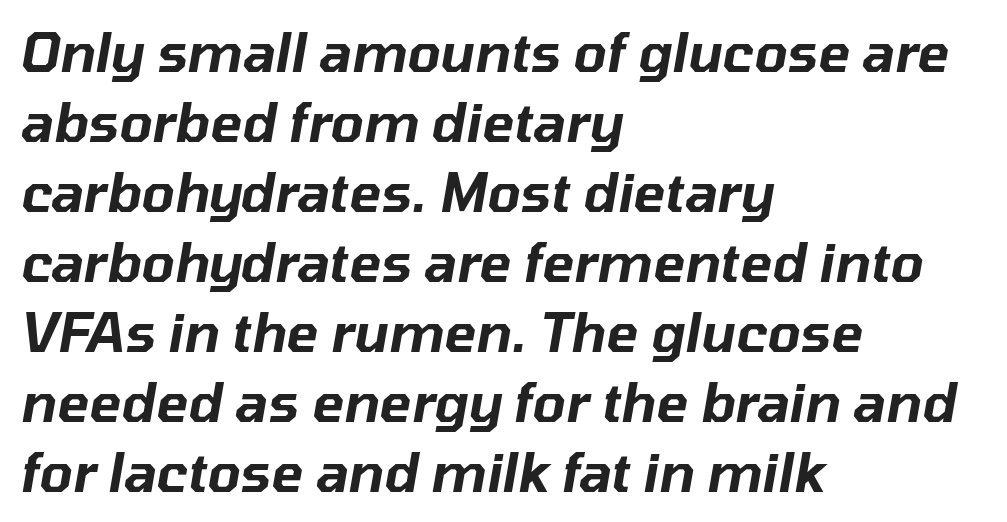
Q: Is the text italic (slanted)? A: Yes, it leans right by about 10 degrees.
Q: Is the text underlined? A: No.
Q: How is the paragraph aligned? A: Left-aligned.
Q: Is the spacing between letters normal or unusually wide? A: Normal.
Q: Is the spacing between lines tight, normal or loose? A: Normal.
Q: Width (condensed, normal, or wide)? A: Normal.
Q: Stroke contrast? A: Low.
Q: x-height? A: Medium.
Q: Monospaced? A: No.
